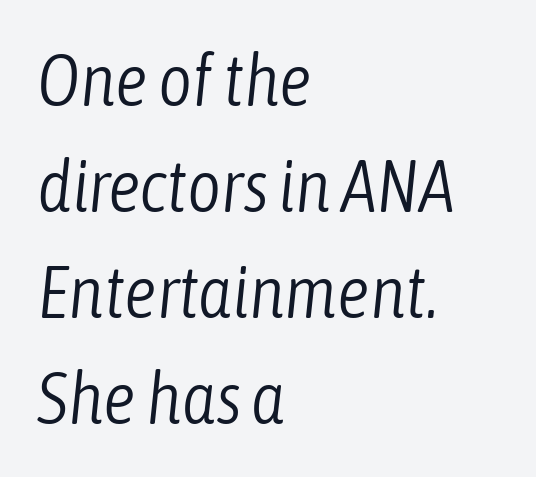
The lines in this sample share a left origin and differ only in where they stop. Regarding leading, the lines here are spaced in the standard way. Glance below the letters and you will spot only blank space. Does the lettering tilt? It does — this is italic.
